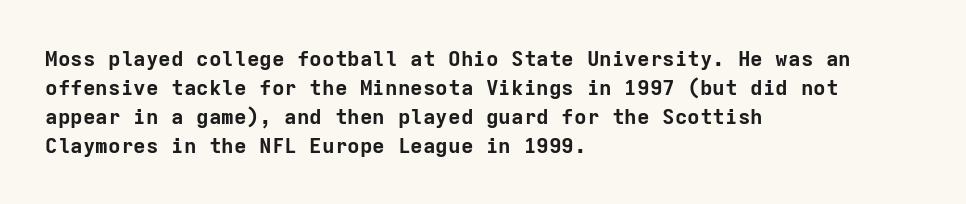
{"italic": "no", "bold": "yes", "underline": "no", "align": "left", "line_spacing": "normal", "line_spacing_ratio": 1.38, "letter_spacing": "normal", "letter_spacing_em": 0.0, "glyph_px": 21}
